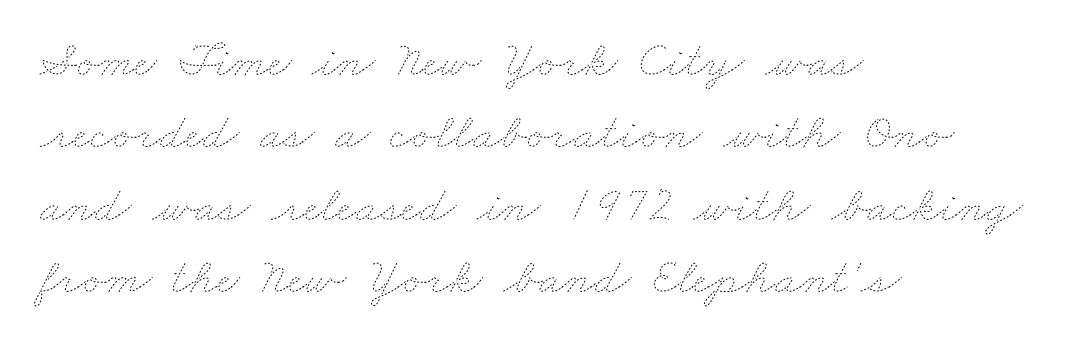
Q: Is the text bold? A: No.
Q: Is the text underlined? A: No.
Q: How is the paragraph aligned? A: Left-aligned.
Q: Is the spacing between letters normal or unusually wide? A: Normal.
Q: Is the spacing between lines tight, normal or loose? A: Normal.
Q: Width (condensed, normal, or wide)? A: Wide.
Q: Stroke contrast? A: Low.
Q: x-height? A: Small.
Q: Monospaced? A: No.
